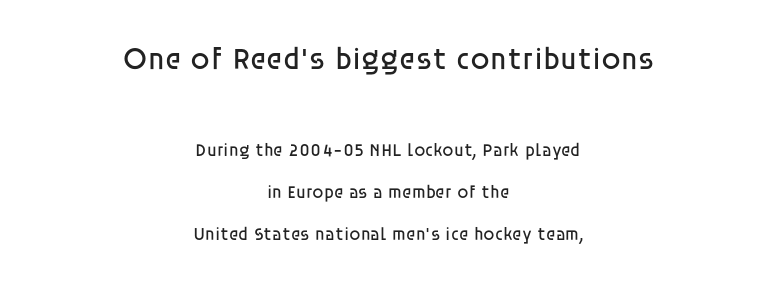
Q: Is the text bold? A: No.
Q: Is the text italic (slanted)? A: No, it is upright.
Q: Is the typeface a serif or a sans-serif typeface? A: Sans-serif.
Q: Is the text underlined? A: No.
Q: How is the paragraph aligned? A: Centered.
Q: Is the spacing between letters normal or unusually wide? A: Normal.
Q: Is the spacing between lines tight, normal or loose? A: Loose.
Q: Which block of text is set in a larger size, the first (top) or the second (bottom)? A: The first (top) one.
Q: Width (condensed, normal, or wide)? A: Normal.
Q: Stroke contrast? A: Low.
Q: x-height? A: Large.
Q: Monospaced? A: No.
